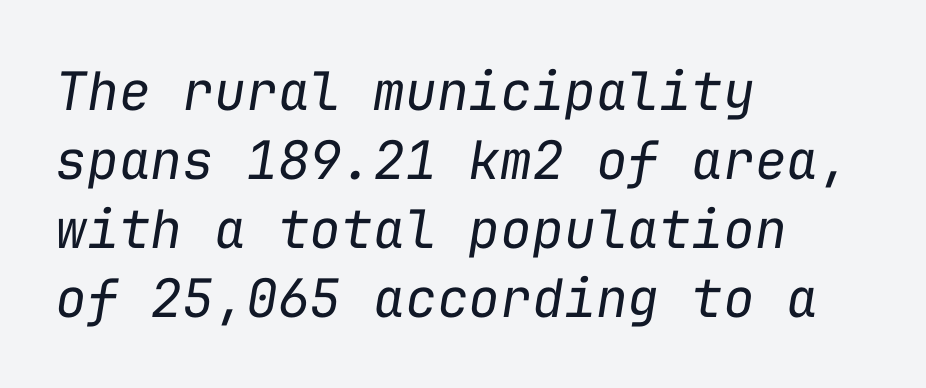
Q: Is the text bold? A: No.
Q: Is the text italic (slanted)? A: Yes, it leans right by about 9 degrees.
Q: Is the text underlined? A: No.
Q: How is the paragraph aligned? A: Left-aligned.
Q: Is the spacing between letters normal or unusually wide? A: Normal.
Q: Is the spacing between lines tight, normal or loose? A: Normal.
Q: Width (condensed, normal, or wide)? A: Normal.
Q: Stroke contrast? A: Low.
Q: x-height? A: Medium.
Q: Monospaced? A: Yes.
